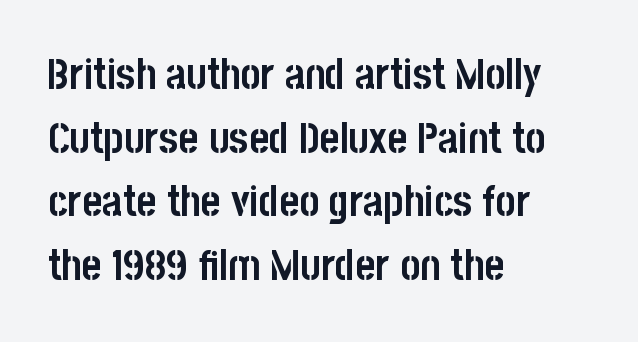
The image shows 43 px semibold, condensed sans-serif type, upright; set left-aligned, normal line spacing (1.48x), normal letter spacing, not underlined; low stroke contrast and a large x-height.
